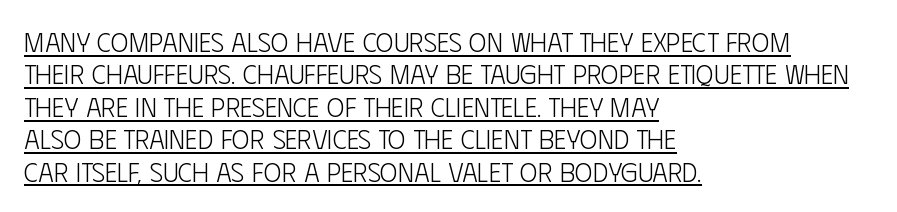
The image shows 27 px text type, upright; set left-aligned, line spacing 1.2x, normal letter spacing, underlined.
